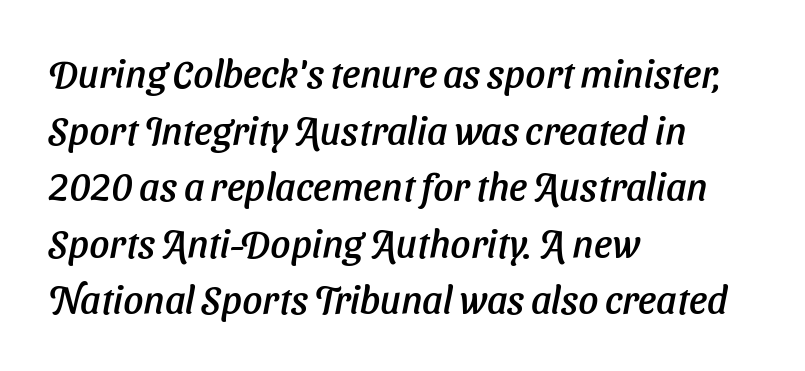
{"italic": "yes", "lean": "right", "slant_degrees": 11, "width": "normal", "stroke_contrast": "low", "x_height": "medium", "monospaced": "no", "underline": "no", "align": "left", "line_spacing": "normal", "line_spacing_ratio": 1.45, "letter_spacing": "normal", "letter_spacing_em": 0.0, "glyph_px": 39}
